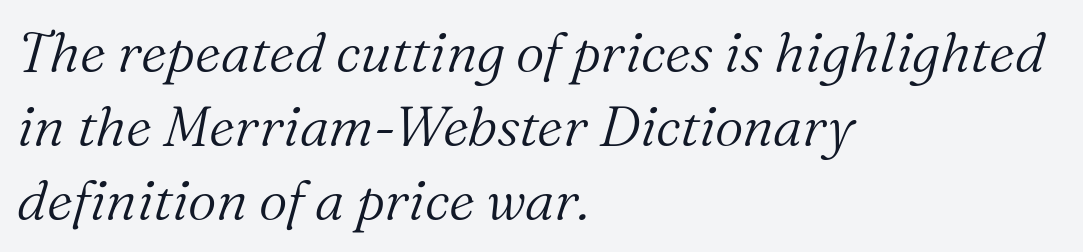
{"serif": "yes", "italic": "yes", "lean": "right", "slant_degrees": 16, "bold": "no", "weight": "light", "width": "normal", "stroke_contrast": "medium", "x_height": "medium", "monospaced": "no", "underline": "no", "align": "left", "line_spacing": "normal", "line_spacing_ratio": 1.32, "letter_spacing": "normal", "letter_spacing_em": 0.0, "glyph_px": 56}
